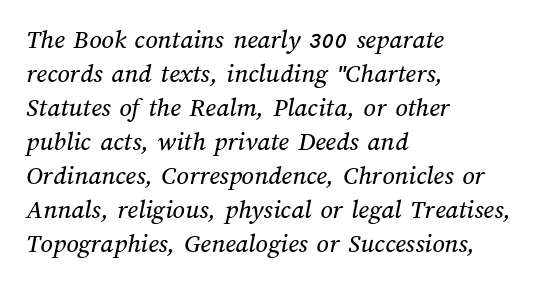
Q: Is the text underlined? A: No.
Q: How is the paragraph aligned? A: Left-aligned.
Q: Is the spacing between letters normal or unusually wide? A: Normal.
Q: Is the spacing between lines tight, normal or loose? A: Normal.
